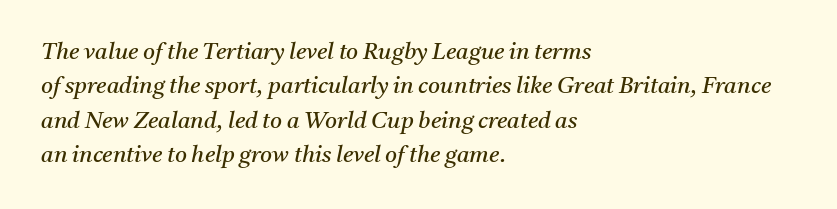
The image shows 23 px text type, italic (leaning right); set left-aligned, normal line spacing (1.49x), normal letter spacing, not underlined.
